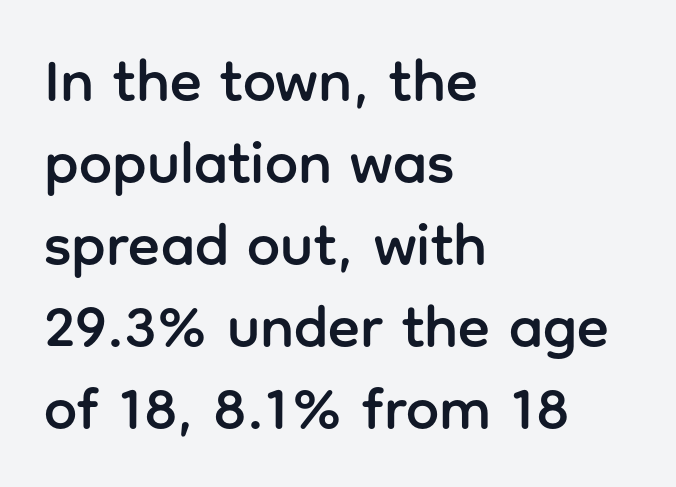
The image shows 59 px sans-serif type, upright; set left-aligned, normal line spacing (1.39x), normal letter spacing, not underlined; low stroke contrast and a medium x-height.
